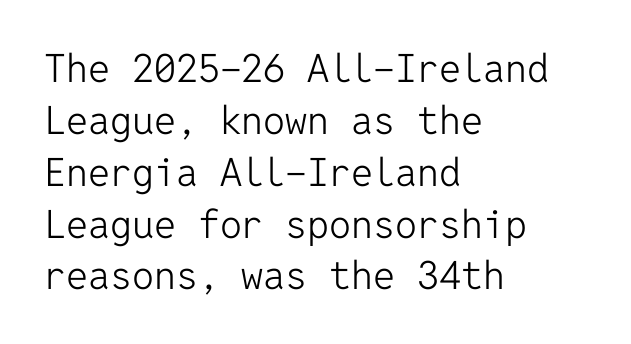
Descenders hang freely into open space. The characters display no serif detailing; their extremities are plain. Line spacing here is normal. Does the copy run flush right? No — it runs flush left. Note the uniform advance width — an 'i' takes as much space as an 'm'.
